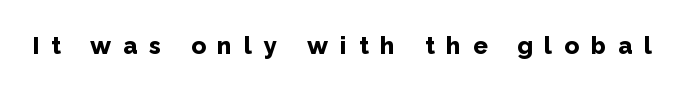
{"italic": "no", "bold": "yes", "underline": "no", "letter_spacing": "wide", "letter_spacing_em": 0.5, "glyph_px": 24}
